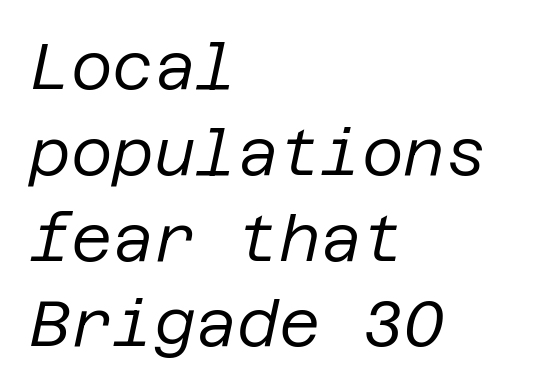
Q: Is the text bold? A: No.
Q: Is the text italic (slanted)? A: Yes, it leans right by about 12 degrees.
Q: Is the text underlined? A: No.
Q: How is the paragraph aligned? A: Left-aligned.
Q: Is the spacing between letters normal or unusually wide? A: Normal.
Q: Is the spacing between lines tight, normal or loose? A: Normal.
Q: Width (condensed, normal, or wide)? A: Normal.
Q: Stroke contrast? A: Low.
Q: x-height? A: Large.
